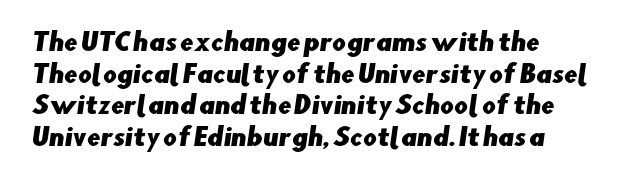
Beneath every word, the page is bare. Students, note that the glyphs here touch the page at normal intervals. Vertical spacing — default.
